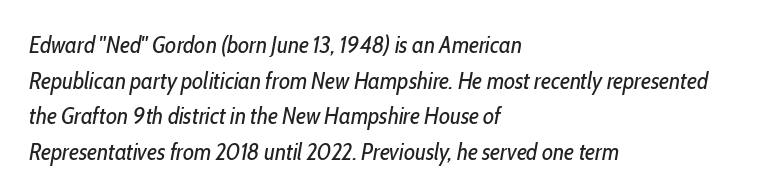
{"italic": "yes", "lean": "right", "slant_degrees": 10, "bold": "no", "underline": "no", "align": "left", "line_spacing": "normal", "line_spacing_ratio": 1.48, "letter_spacing": "normal", "letter_spacing_em": 0.0, "glyph_px": 24}
